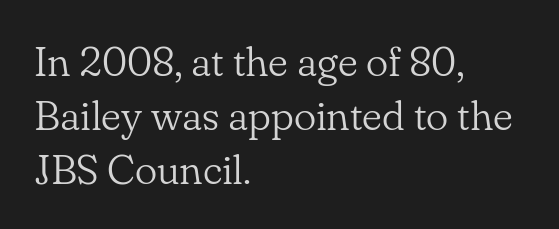
{"serif": "yes", "italic": "no", "bold": "no", "weight": "light", "width": "normal", "stroke_contrast": "low", "x_height": "small", "monospaced": "no", "underline": "no", "align": "left", "line_spacing": "normal", "line_spacing_ratio": 1.28, "letter_spacing": "normal", "letter_spacing_em": 0.0, "glyph_px": 42}
